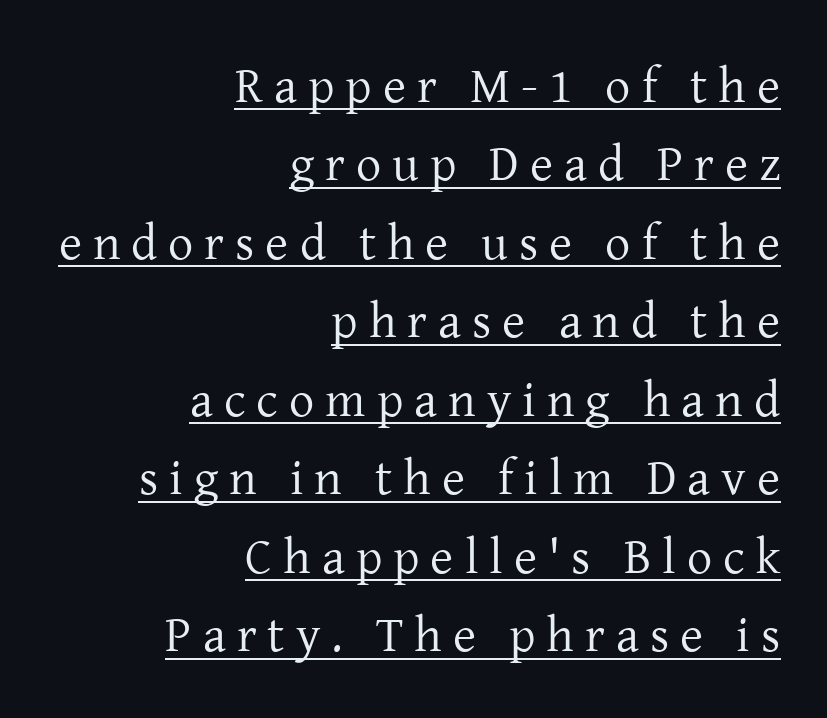
Varying glyph widths throughout — classic text-font behaviour. Visually the block forms a straight wall on the right and a jagged coastline on the left. Stroke mass is kept to a normal reading level or below. The type is letterspaced generously, with wide tracking.
